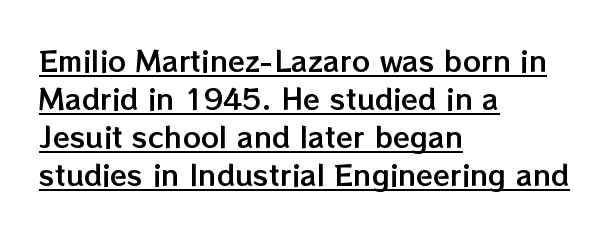
The image shows 28 px text type, upright; set left-aligned, normal line spacing (1.36x), normal letter spacing, underlined; low stroke contrast and a medium x-height.
